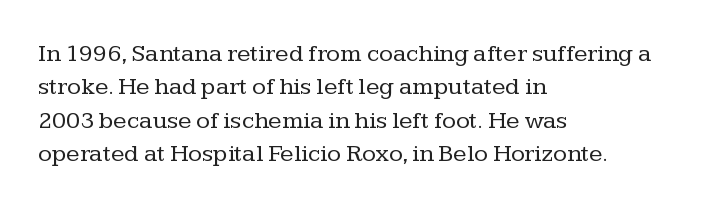
The image shows 25 px text type, upright; set left-aligned, normal line spacing (1.34x), normal letter spacing, not underlined.
